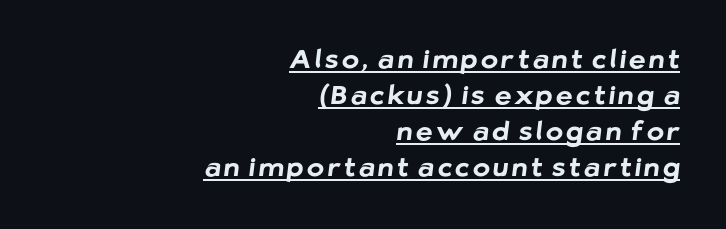
The image shows 26 px bold type; set right-aligned, normal line spacing (1.38x), underlined.
